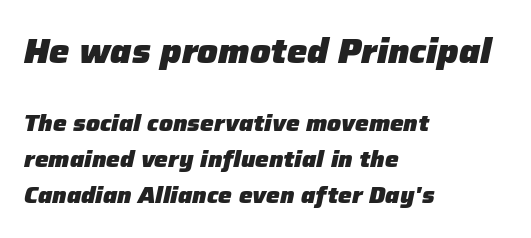
Tracking here is standard; glyphs follow each other at the usual distance. Leftover space on each line is placed entirely after the last word. Underline: absent. Is the lower block the larger one? No — the upper block carries the bigger type. The passage shown is typed in a proportional face where columns would drift. These lines carry a lot of weight — the face is fully bold.
